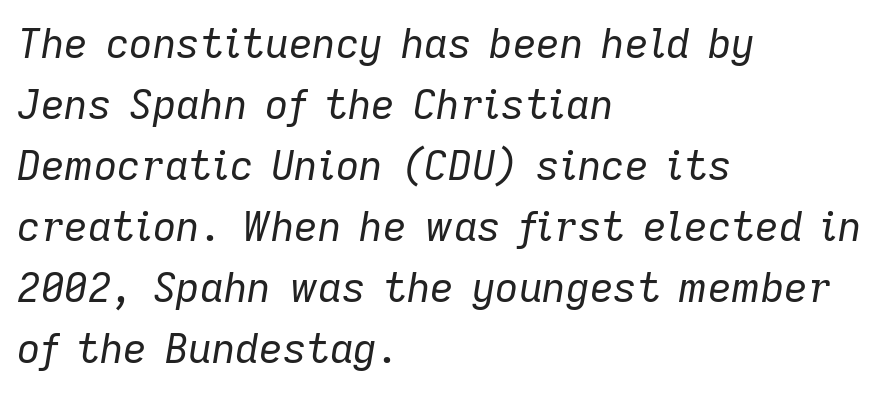
Q: Is the text bold? A: No.
Q: Is the text italic (slanted)? A: Yes, it leans right by about 9 degrees.
Q: Is the text underlined? A: No.
Q: How is the paragraph aligned? A: Left-aligned.
Q: Is the spacing between letters normal or unusually wide? A: Normal.
Q: Is the spacing between lines tight, normal or loose? A: Normal.
Q: Width (condensed, normal, or wide)? A: Normal.
Q: Stroke contrast? A: Low.
Q: x-height? A: Medium.
Q: Monospaced? A: No.
